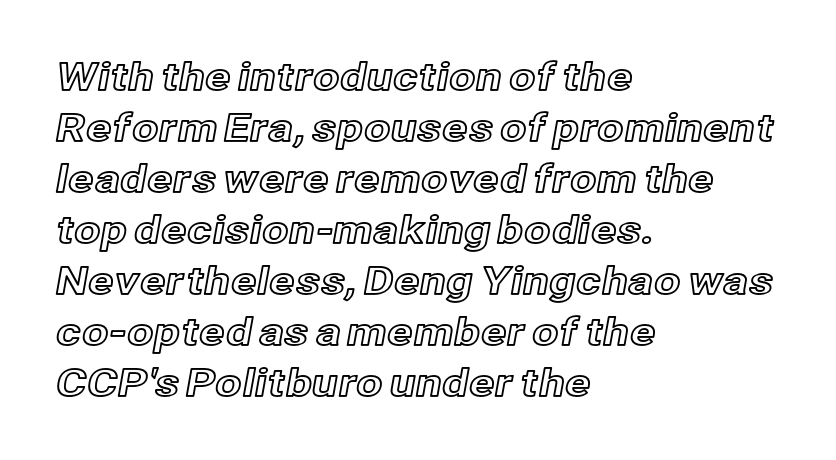
The image shows 38 px text type; set left-aligned, normal line spacing (1.34x), normal letter spacing, not underlined; a medium x-height.
